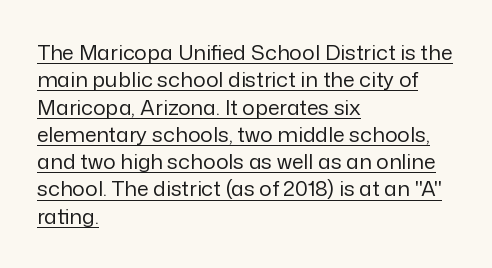
The passage shown is not bold in any degree. Typeset ragged right — the left edge is the straight one. Underlining? Definitely there. The face used here is rendered with its standard letterfit.
